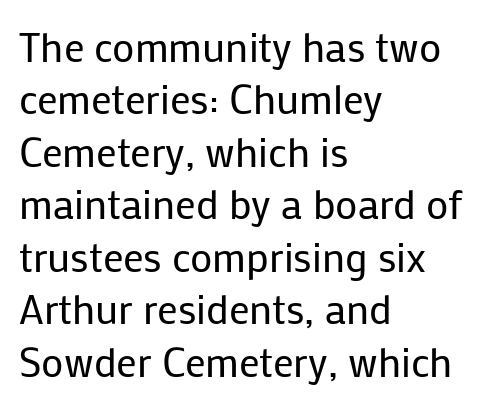
The image shows 41 px regular-weight sans-serif type, upright; set left-aligned, normal line spacing (1.28x), normal letter spacing, not underlined; low stroke contrast and a medium x-height.
